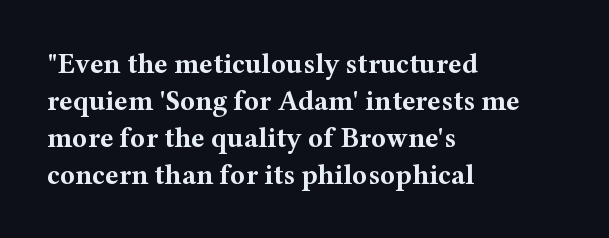
The image shows 28 px bold, wide serif type, upright; set left-aligned, normal line spacing (1.32x), normal letter spacing, not underlined; medium stroke contrast and a medium x-height.
